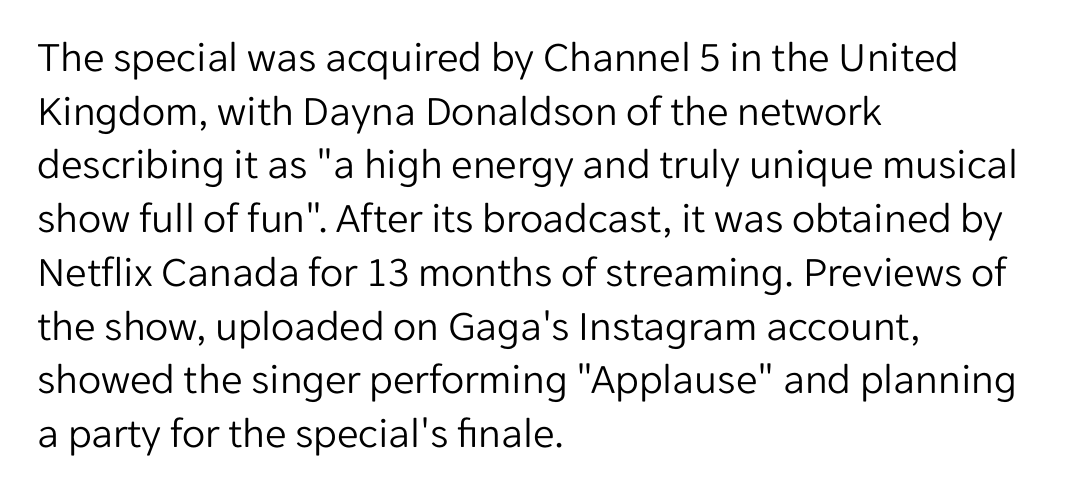
Q: Is the text bold? A: No.
Q: Is the text italic (slanted)? A: No, it is upright.
Q: Is the typeface a serif or a sans-serif typeface? A: Sans-serif.
Q: Is the text underlined? A: No.
Q: How is the paragraph aligned? A: Left-aligned.
Q: Is the spacing between letters normal or unusually wide? A: Normal.
Q: Is the spacing between lines tight, normal or loose? A: Normal.
Q: Width (condensed, normal, or wide)? A: Normal.
Q: Stroke contrast? A: Low.
Q: x-height? A: Medium.
Q: Monospaced? A: No.
